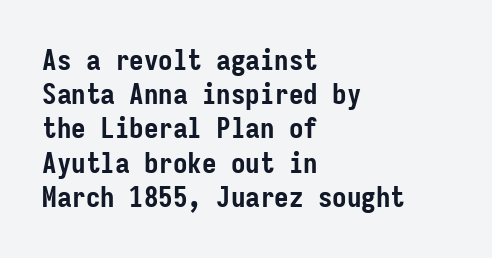
Q: Is the text bold? A: Yes.
Q: Is the text italic (slanted)? A: No, it is upright.
Q: Is the typeface a serif or a sans-serif typeface? A: Sans-serif.
Q: Is the text underlined? A: No.
Q: How is the paragraph aligned? A: Left-aligned.
Q: Is the spacing between letters normal or unusually wide? A: Normal.
Q: Width (condensed, normal, or wide)? A: Condensed.
Q: Stroke contrast? A: Low.
Q: x-height? A: Medium.
Q: Monospaced? A: Yes.
